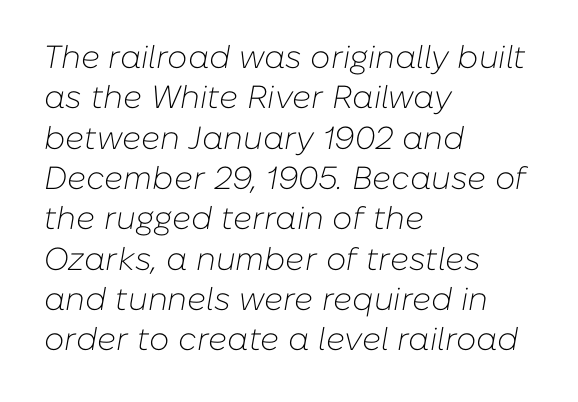
{"italic": "yes", "lean": "right", "slant_degrees": 10, "bold": "no", "weight": "light", "width": "normal", "stroke_contrast": "low", "x_height": "medium", "monospaced": "no", "underline": "no", "align": "left", "line_spacing": "normal", "line_spacing_ratio": 1.26, "letter_spacing": "normal", "letter_spacing_em": 0.0, "glyph_px": 32}
